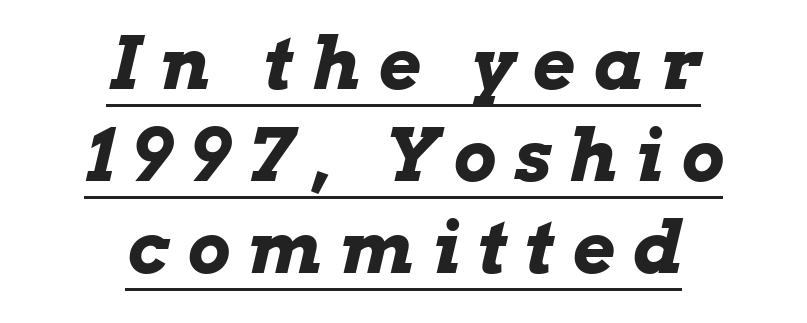
The image shows 73 px bold, wide type, italic (leaning right); set centered, normal line spacing (1.26x), unusually wide letter spacing (+0.25 em), underlined; low stroke contrast and a medium x-height.
